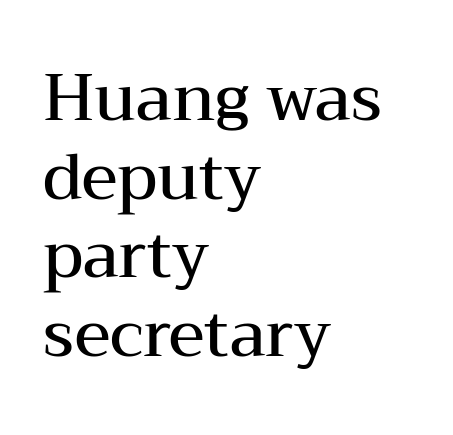
Q: Is the text bold? A: Semi-bold.
Q: Is the text italic (slanted)? A: No, it is upright.
Q: Is the typeface a serif or a sans-serif typeface? A: Serif.
Q: Is the text underlined? A: No.
Q: How is the paragraph aligned? A: Left-aligned.
Q: Is the spacing between letters normal or unusually wide? A: Normal.
Q: Width (condensed, normal, or wide)? A: Wide.
Q: Stroke contrast? A: Medium.
Q: x-height? A: Medium.
Q: Monospaced? A: No.
